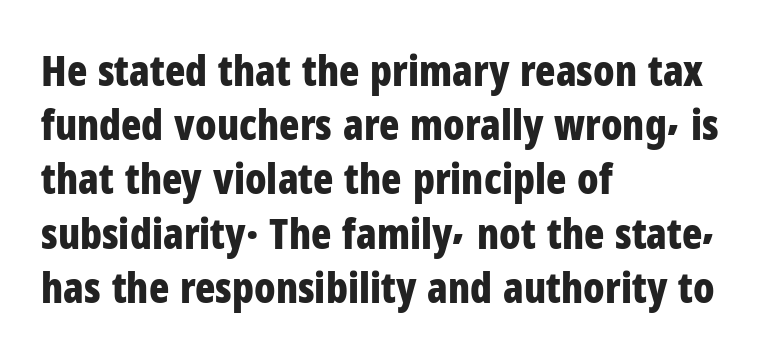
{"serif": "no", "italic": "no", "bold": "yes", "weight": "bold", "width": "condensed", "stroke_contrast": "low", "x_height": "medium", "monospaced": "no", "underline": "no", "align": "left", "line_spacing": "normal", "line_spacing_ratio": 1.29, "letter_spacing": "normal", "letter_spacing_em": 0.0, "glyph_px": 42}
